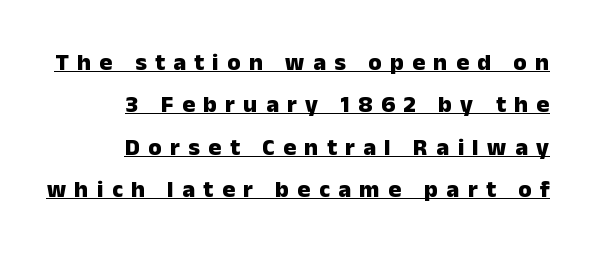
Posture: vertical. Decoration check: the copy is underlined. You'd pick this weight for a headline — it's a proper bold. The horizontal fit of the characters is loose and conspicuously gappy. Where is the straight margin? On the right.
